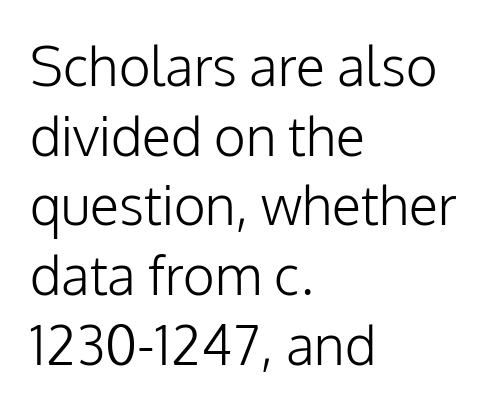
{"serif": "no", "italic": "no", "bold": "no", "weight": "light", "width": "normal", "stroke_contrast": "low", "x_height": "medium", "monospaced": "no", "underline": "no", "align": "left", "line_spacing": "normal", "line_spacing_ratio": 1.29, "letter_spacing": "normal", "letter_spacing_em": 0.0, "glyph_px": 54}
